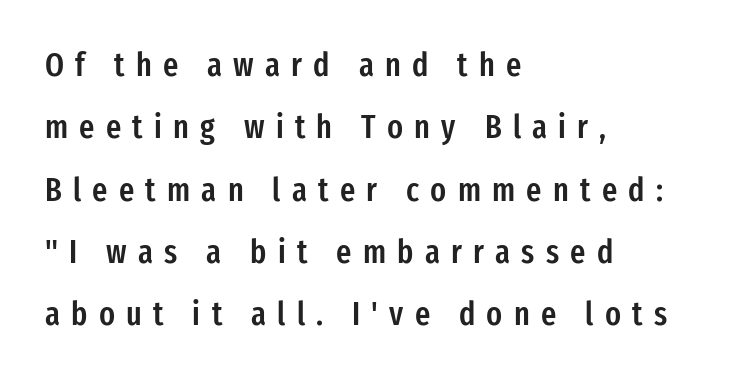
The image shows 33 px semibold, condensed sans-serif type, upright; set left-aligned, line spacing 1.89x, unusually wide letter spacing (+0.34 em), not underlined; low stroke contrast and a medium x-height.
